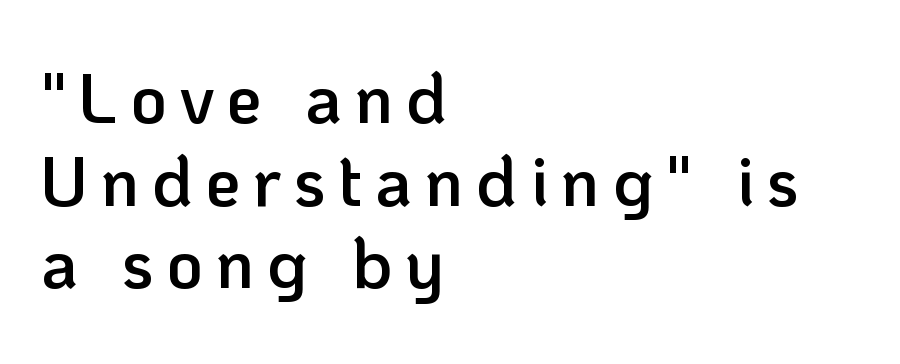
{"serif": "no", "italic": "no", "bold": "semi", "weight": "semibold", "width": "normal", "stroke_contrast": "low", "x_height": "medium", "monospaced": "no", "underline": "no", "align": "left", "line_spacing_ratio": 1.18, "glyph_px": 70}
